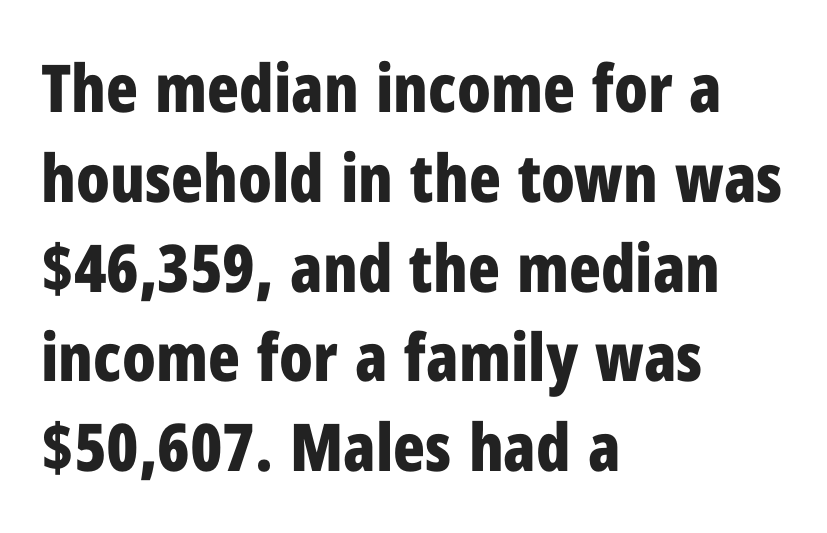
The image shows 66 px bold, condensed sans-serif type, upright; set left-aligned, normal line spacing (1.36x), normal letter spacing, not underlined; low stroke contrast and a medium x-height.
